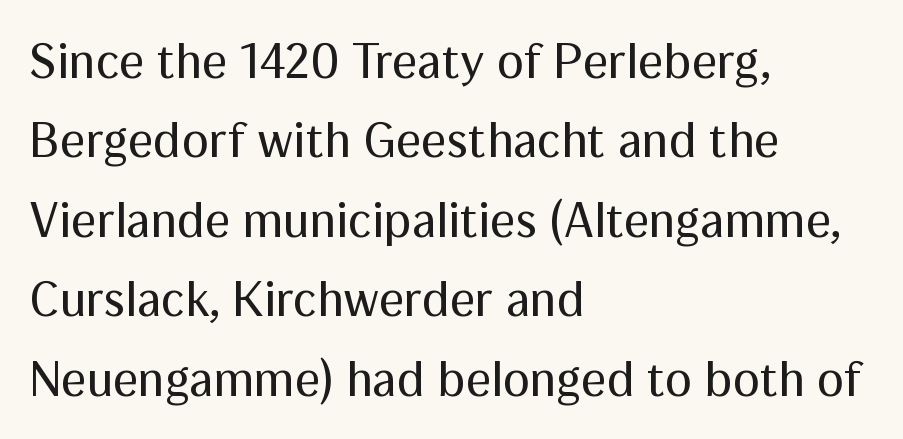
{"serif": "no", "italic": "no", "bold": "no", "weight": "regular", "width": "normal", "stroke_contrast": "medium", "x_height": "medium", "monospaced": "no", "underline": "no", "align": "left", "line_spacing": "normal", "line_spacing_ratio": 1.59, "letter_spacing": "normal", "letter_spacing_em": 0.0, "glyph_px": 50}
